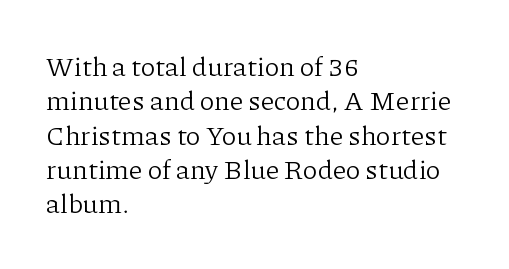
The image shows 27 px text type, upright; set left-aligned, normal line spacing (1.27x), normal letter spacing, not underlined.
